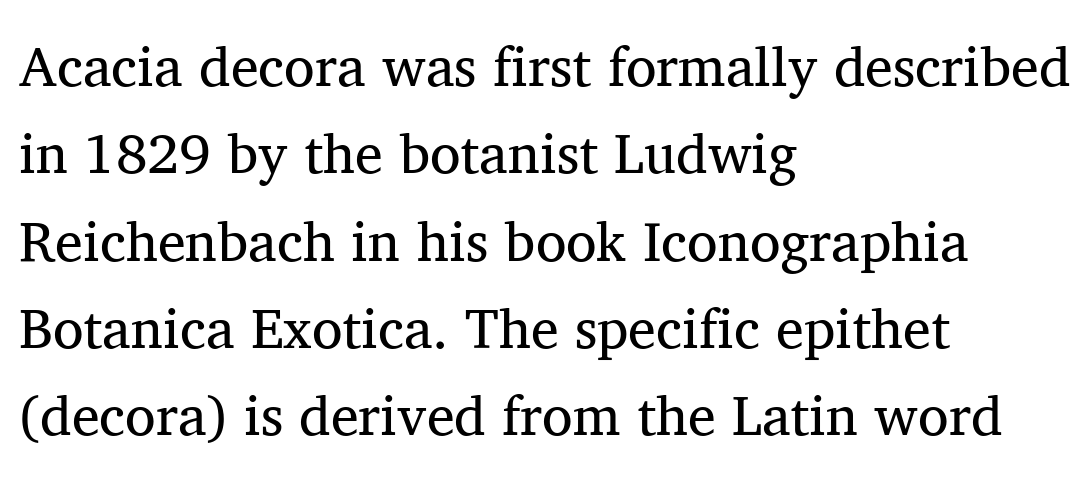
Q: Is the text bold? A: No.
Q: Is the text italic (slanted)? A: No, it is upright.
Q: Is the typeface a serif or a sans-serif typeface? A: Serif.
Q: Is the text underlined? A: No.
Q: How is the paragraph aligned? A: Left-aligned.
Q: Is the spacing between letters normal or unusually wide? A: Normal.
Q: Is the spacing between lines tight, normal or loose? A: Normal.
Q: Width (condensed, normal, or wide)? A: Normal.
Q: Stroke contrast? A: Medium.
Q: x-height? A: Medium.
Q: Monospaced? A: No.
